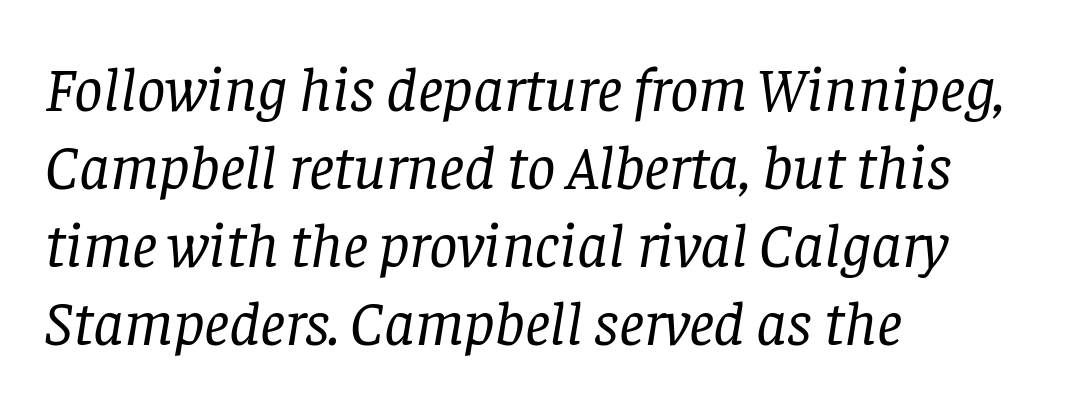
The image shows 63 px regular-weight serif type, italic (leaning right); set left-aligned, line spacing 1.24x, normal letter spacing, not underlined; low stroke contrast and a large x-height.
